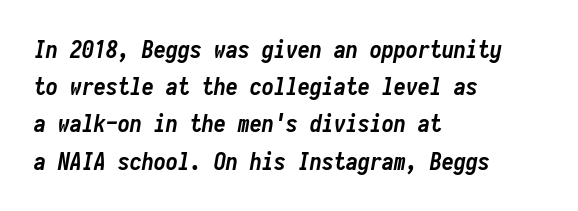
{"italic": "yes", "lean": "right", "slant_degrees": 10, "bold": "yes", "underline": "no", "align": "left", "line_spacing": "normal", "line_spacing_ratio": 1.55, "letter_spacing": "normal", "letter_spacing_em": 0.0, "glyph_px": 24}
